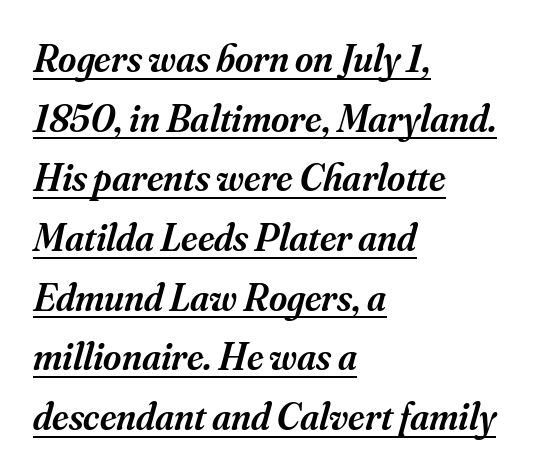
Every letter is mildly thick-stroked: semibold rather than bold. Italic? Definitely — the glyphs are oblique. Proportional: the letters do not fall into vertical columns. Has an underline been added? It has. Leading: standard.
